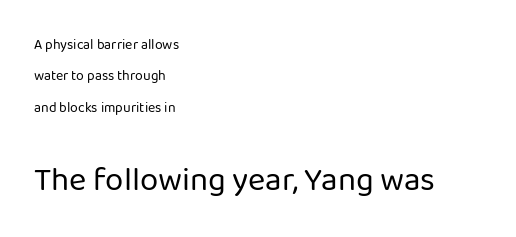
{"serif": "no", "italic": "no", "bold": "no", "weight": "regular", "width": "normal", "stroke_contrast": "low", "x_height": "medium", "monospaced": "no", "underline": "no", "align": "left", "line_spacing": "loose", "line_spacing_ratio": 2.25, "letter_spacing": "normal", "letter_spacing_em": 0.0, "larger_block": "second", "size_ratio": 2.36, "glyph_px": 33}
